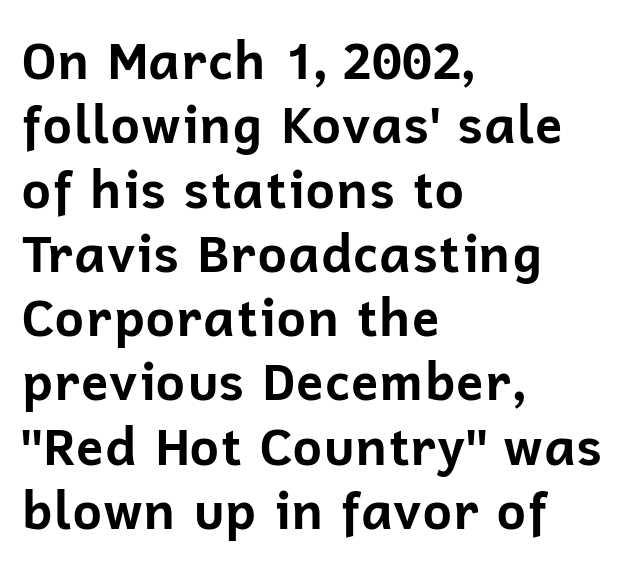
Q: Is the text bold? A: Yes.
Q: Is the text italic (slanted)? A: No, it is upright.
Q: Is the typeface a serif or a sans-serif typeface? A: Sans-serif.
Q: Is the text underlined? A: No.
Q: How is the paragraph aligned? A: Left-aligned.
Q: Is the spacing between letters normal or unusually wide? A: Normal.
Q: Is the spacing between lines tight, normal or loose? A: Normal.
Q: Width (condensed, normal, or wide)? A: Normal.
Q: Stroke contrast? A: Low.
Q: x-height? A: Medium.
Q: Monospaced? A: No.
